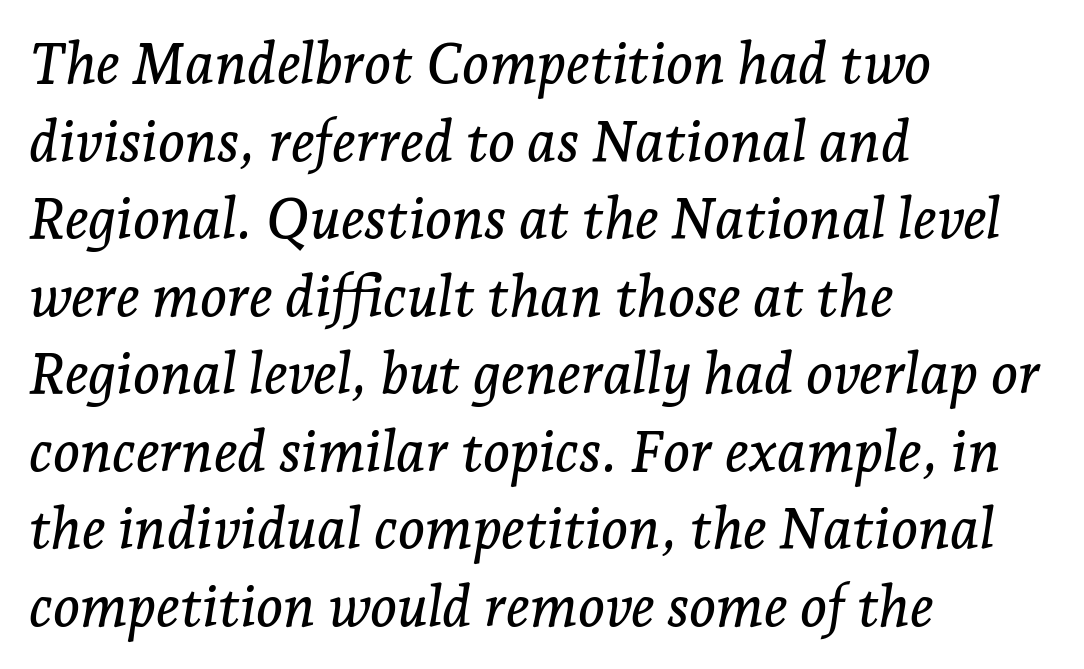
Q: Is the text italic (slanted)? A: Yes, it leans right by about 7 degrees.
Q: Is the typeface a serif or a sans-serif typeface? A: Serif.
Q: Is the text underlined? A: No.
Q: How is the paragraph aligned? A: Left-aligned.
Q: Is the spacing between letters normal or unusually wide? A: Normal.
Q: Is the spacing between lines tight, normal or loose? A: Normal.
Q: Width (condensed, normal, or wide)? A: Normal.
Q: Stroke contrast? A: Low.
Q: x-height? A: Medium.
Q: Monospaced? A: No.
